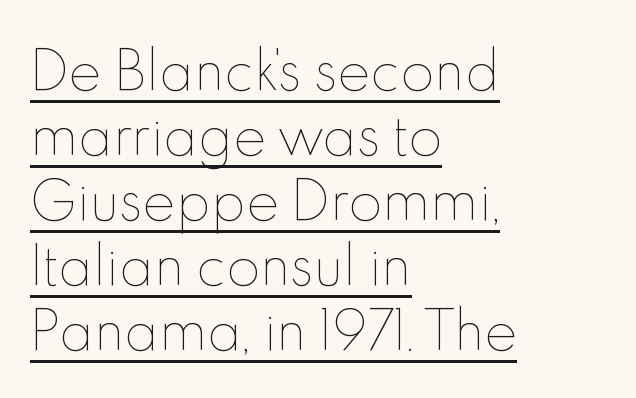
Characters remain perfectly vertical along every line. A typesetter would call this proportional, since set widths differ per character. Casual observation: everything's shoved over to the left. Spacing between characters is what you'd get straight out of the box. Caption: face not bold, strokes unweighted.
